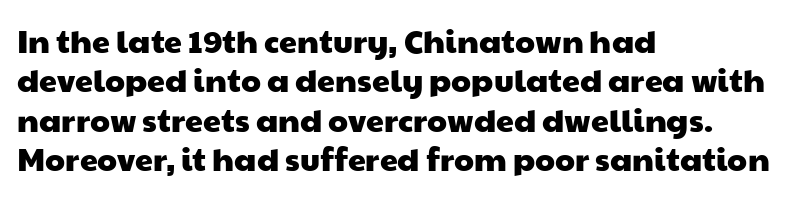
Q: Is the typeface a serif or a sans-serif typeface? A: Sans-serif.
Q: Is the text underlined? A: No.
Q: How is the paragraph aligned? A: Left-aligned.
Q: Is the spacing between letters normal or unusually wide? A: Normal.
Q: Width (condensed, normal, or wide)? A: Wide.
Q: Stroke contrast? A: Low.
Q: x-height? A: Medium.
Q: Monospaced? A: No.
